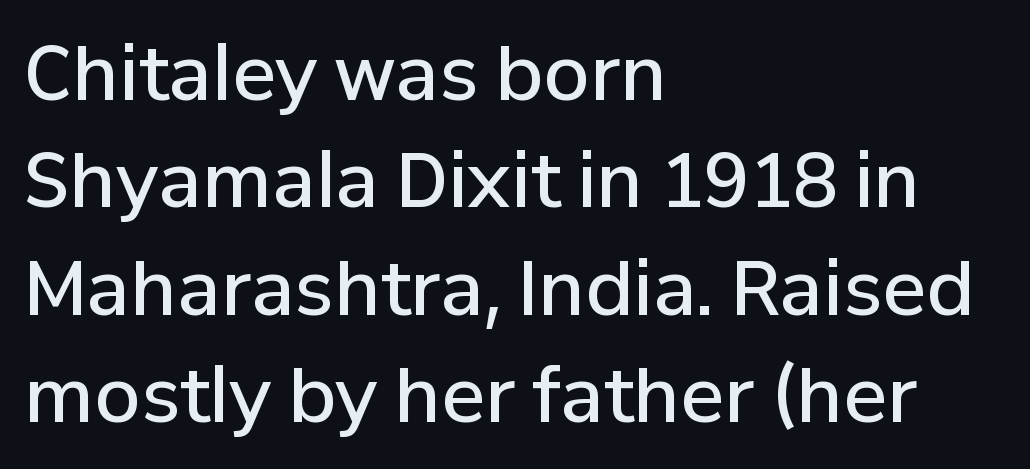
Layout note: lines flush left. Character widths vary here, with narrow letters taking less room than wide ones. I'd call this a sans setting — the letters go barefoot. The face used here is rendered with its standard letterfit. Normally led — the rows are evenly, conventionally spaced. Its strokes are somewhat broadened, the hallmark of semibold type.
